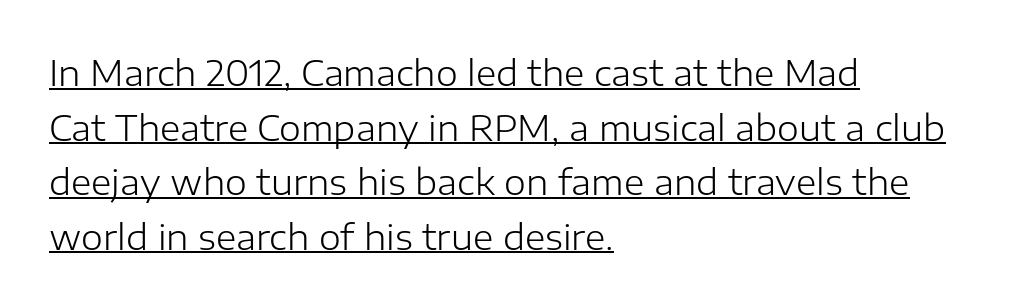
Q: Is the text bold? A: No.
Q: Is the text italic (slanted)? A: No, it is upright.
Q: Is the typeface a serif or a sans-serif typeface? A: Sans-serif.
Q: Is the text underlined? A: Yes.
Q: How is the paragraph aligned? A: Left-aligned.
Q: Is the spacing between letters normal or unusually wide? A: Normal.
Q: Is the spacing between lines tight, normal or loose? A: Normal.
Q: Width (condensed, normal, or wide)? A: Normal.
Q: Stroke contrast? A: Low.
Q: x-height? A: Medium.
Q: Monospaced? A: No.
